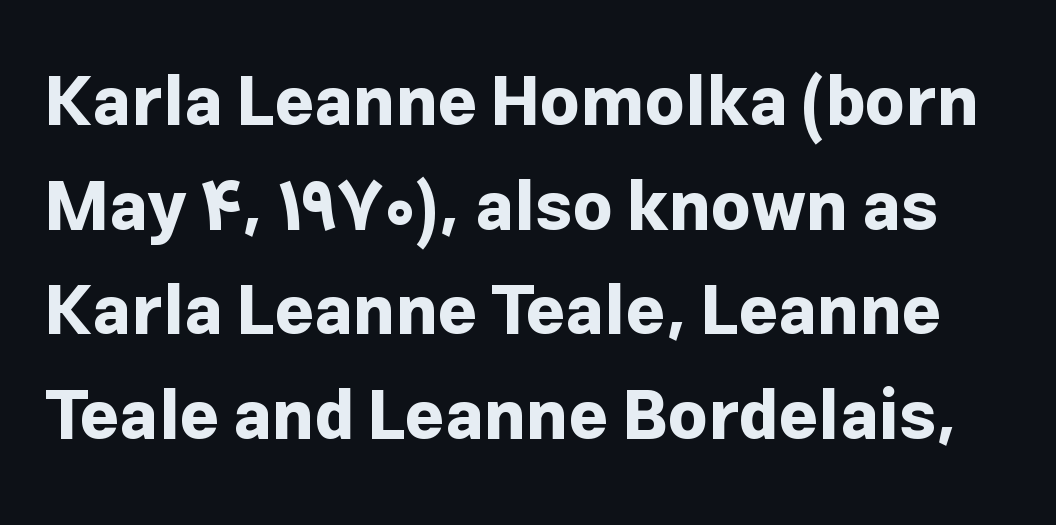
The image shows 68 px bold sans-serif type, upright; set normal line spacing (1.54x), normal letter spacing, not underlined; low stroke contrast and a medium x-height.
